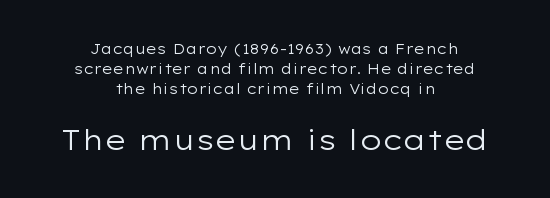
You could not count columns in this text — the font is proportionally spaced. A clean baseline with only descenders dipping below it. Compared with typical body copy, the letter spacing here is the same. Compared with a flush-left layout, this one balances lines on the center instead.
